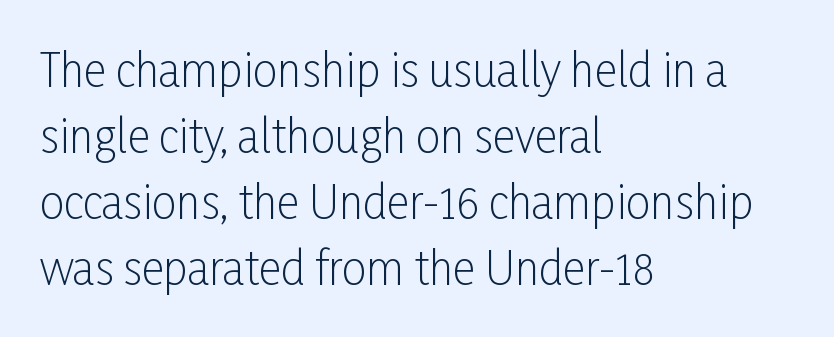
{"serif": "no", "italic": "no", "bold": "no", "weight": "light", "width": "condensed", "stroke_contrast": "low", "x_height": "medium", "monospaced": "no", "underline": "no", "align": "left", "line_spacing": "normal", "line_spacing_ratio": 1.5, "letter_spacing": "normal", "letter_spacing_em": 0.0, "glyph_px": 44}
